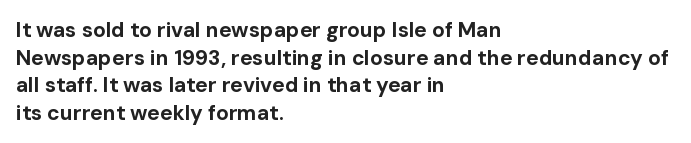
The image shows 21 px bold type, upright; set left-aligned, normal line spacing (1.31x), normal letter spacing, not underlined.
